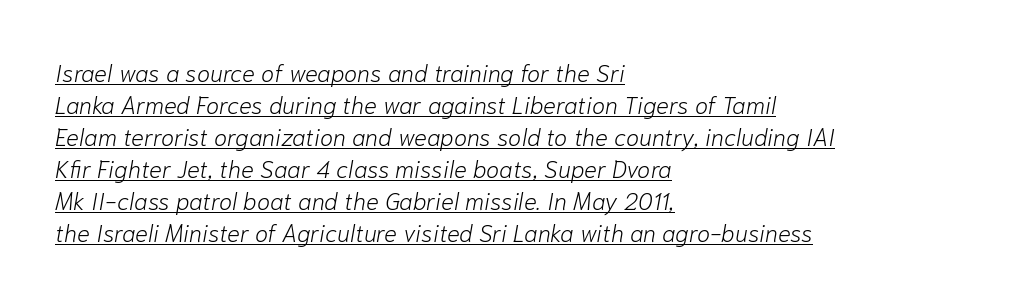
The image shows 24 px text type, italic (leaning right); set left-aligned, normal line spacing (1.33x), normal letter spacing, underlined.
